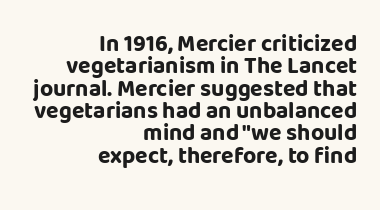
{"italic": "no", "bold": "yes", "underline": "no", "align": "right", "line_spacing": "tight", "line_spacing_ratio": 0.97, "letter_spacing": "normal", "letter_spacing_em": 0.0, "glyph_px": 23}
